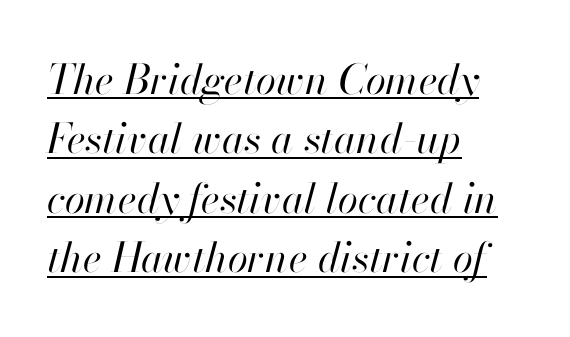
The image shows 41 px regular-weight type, italic (leaning right); set left-aligned, normal line spacing (1.45x), normal letter spacing, underlined; high stroke contrast and a small x-height.
